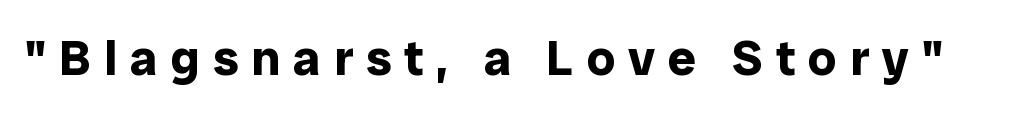
{"serif": "no", "italic": "no", "bold": "yes", "weight": "bold", "width": "normal", "stroke_contrast": "low", "x_height": "medium", "monospaced": "no", "underline": "no", "letter_spacing": "wide", "letter_spacing_em": 0.26, "glyph_px": 50}
